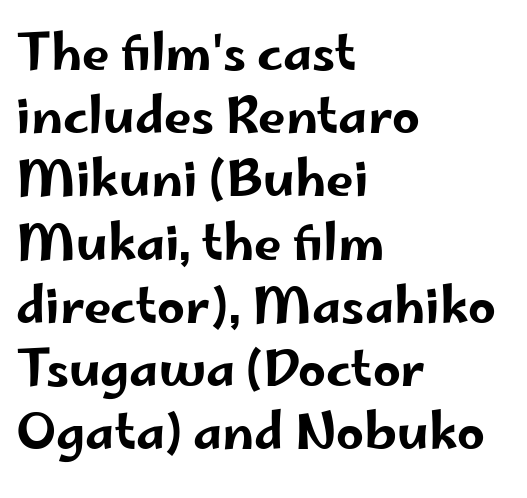
The image shows 49 px wide sans-serif type, upright; set left-aligned, normal line spacing (1.29x), normal letter spacing, not underlined; low stroke contrast and a small x-height.
